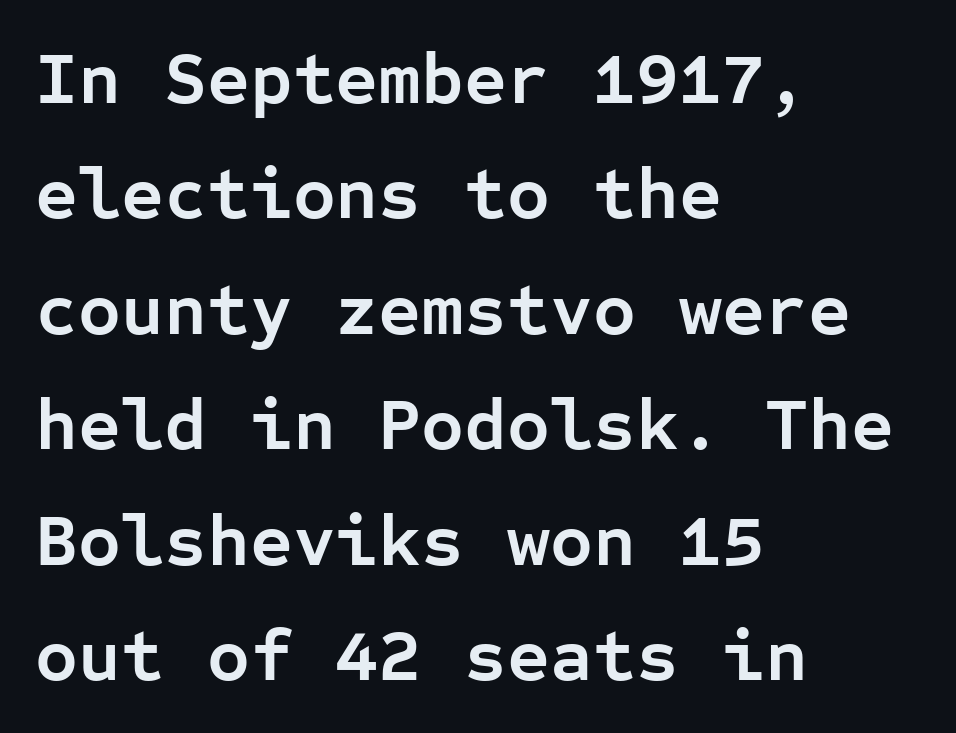
These lines carry a lot of weight — the face is fully bold. The rendering keeps characters at their native spacing. The glyphs in this specimen are sans serif. Decoration check: the copy has no underline. The passage is arranged the way most books set body copy — flush left. A roman cut, with each character standing at attention.
